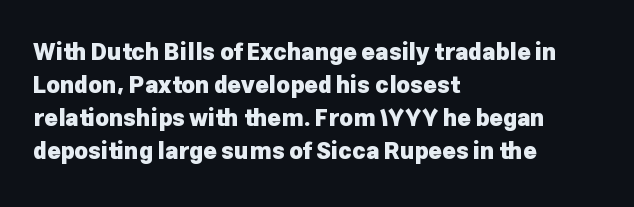
Q: Is the text bold? A: Yes.
Q: Is the text italic (slanted)? A: No, it is upright.
Q: Is the text underlined? A: No.
Q: How is the paragraph aligned? A: Left-aligned.
Q: Is the spacing between letters normal or unusually wide? A: Normal.
Q: Is the spacing between lines tight, normal or loose? A: Normal.
